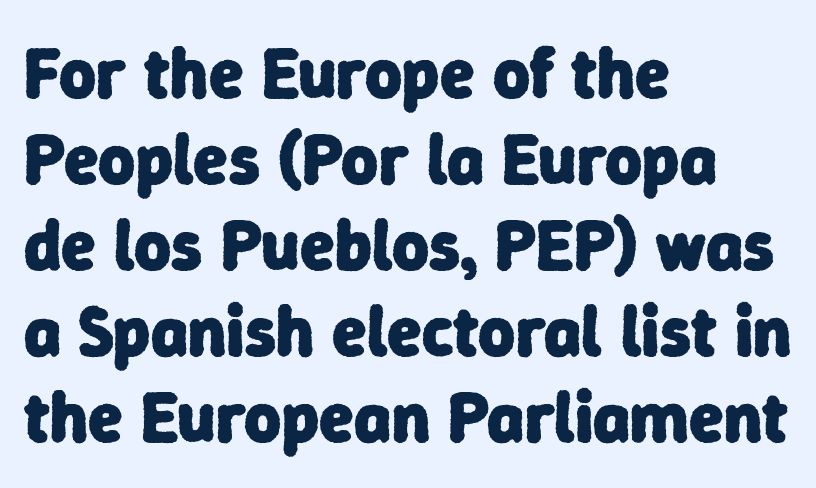
Check where the strokes stop: nothing finishes them off — pure sans. Look at the stroke-to-counter ratio: heavy, a bold. This sample has the flowing, uneven cadence of proportional lettering. Glance below the letters and you will spot only blank space.
